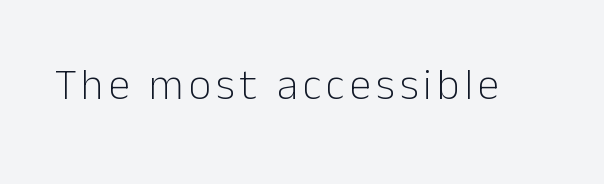
{"serif": "no", "italic": "no", "bold": "no", "weight": "light", "width": "normal", "stroke_contrast": "low", "x_height": "medium", "monospaced": "no", "underline": "no", "glyph_px": 44}
